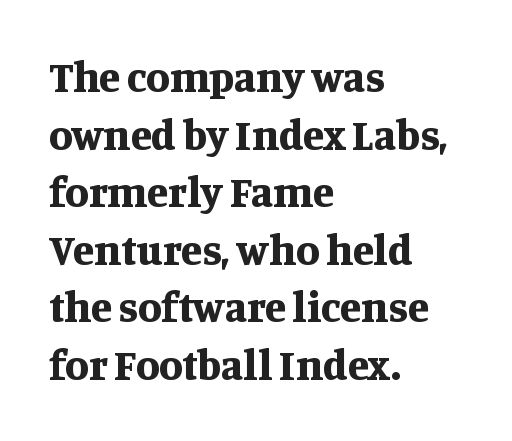
{"serif": "yes", "italic": "no", "bold": "yes", "weight": "bold", "width": "normal", "stroke_contrast": "medium", "x_height": "large", "monospaced": "no", "underline": "no", "align": "left", "line_spacing": "normal", "line_spacing_ratio": 1.34, "letter_spacing": "normal", "letter_spacing_em": 0.0, "glyph_px": 43}
